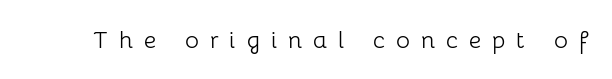
Q: Is the text bold? A: No.
Q: Is the text italic (slanted)? A: No, it is upright.
Q: Is the text underlined? A: No.
Q: Is the spacing between letters normal or unusually wide? A: Unusually wide.
